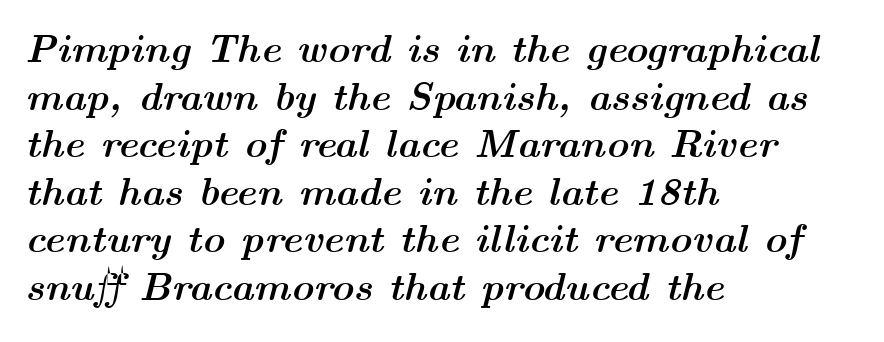
The words here are not underlined. The specimen reads as italic at a glance. This sample has the flowing, uneven cadence of proportional lettering. Between one letter and the next there's only the usual sliver of space.
